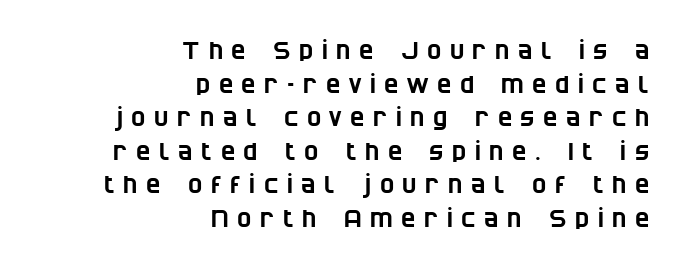
Letters rest on an invisible, unmarked baseline. Spacing between characters has been opened up far beyond the box default. Casual observation: everything's shoved over to the right. The lines sit at an ordinary, default distance from one another.
